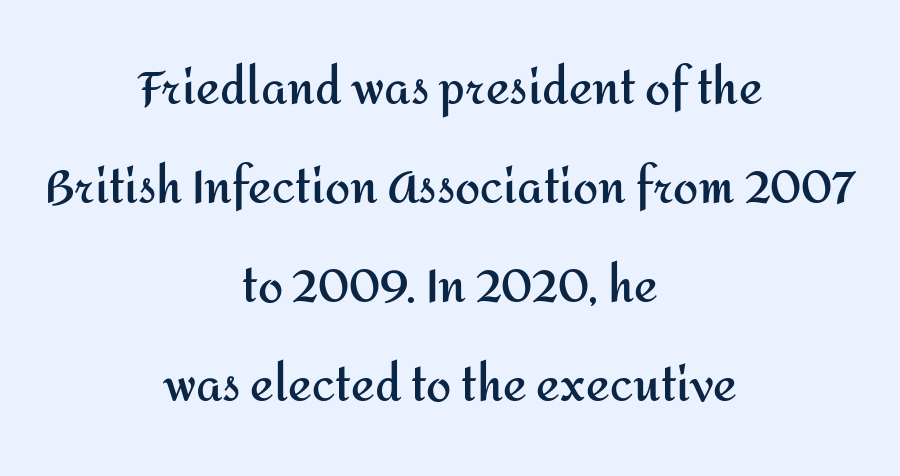
Q: Is the text bold? A: Yes.
Q: Is the text italic (slanted)? A: No, it is upright.
Q: Is the typeface a serif or a sans-serif typeface? A: Sans-serif.
Q: Is the text underlined? A: No.
Q: How is the paragraph aligned? A: Centered.
Q: Is the spacing between letters normal or unusually wide? A: Normal.
Q: Is the spacing between lines tight, normal or loose? A: Loose.
Q: Width (condensed, normal, or wide)? A: Normal.
Q: Stroke contrast? A: Medium.
Q: x-height? A: Medium.
Q: Monospaced? A: No.
